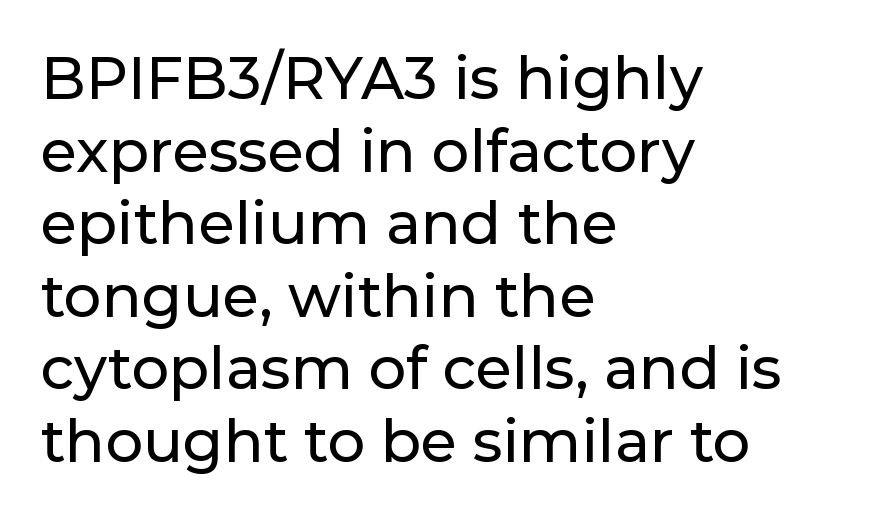
The rendering shows plain stroke endings on the letterforms — a sans-serif design. Every row of glyphs begins at an identical x-position on the left. Do the letters lean? They stand straight. Is the letter spacing exaggerated? No — it looks like the ordinary default. Has an underline been added? It has not. Spacing verdict: proportional, widths tailored to each character.
